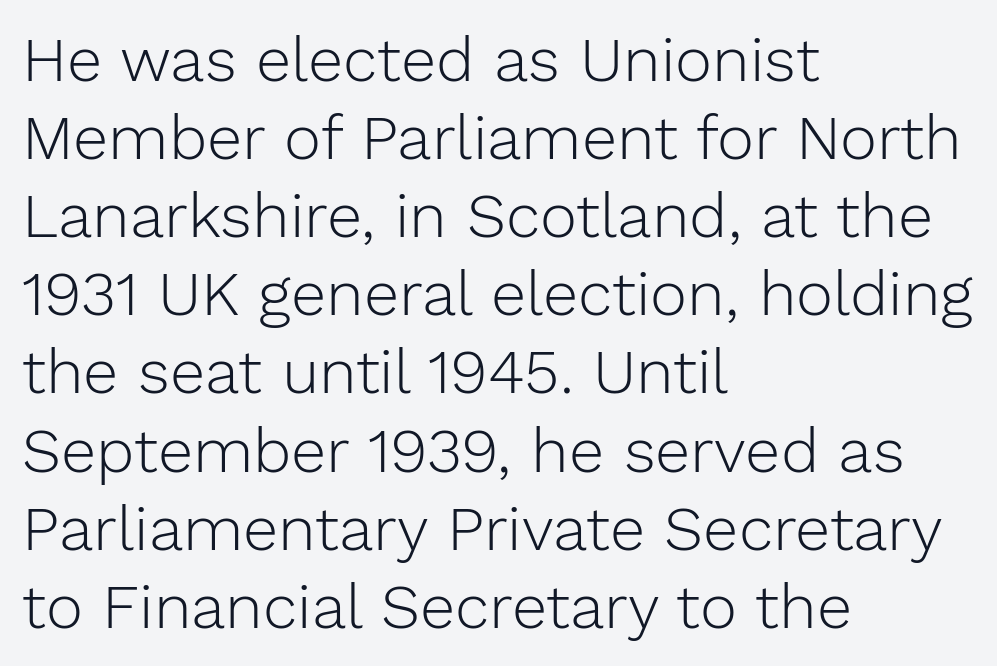
{"serif": "no", "italic": "no", "bold": "no", "weight": "light", "width": "normal", "stroke_contrast": "low", "x_height": "medium", "monospaced": "no", "underline": "no", "align": "left", "line_spacing_ratio": 1.24, "letter_spacing": "normal", "letter_spacing_em": 0.0, "glyph_px": 63}
